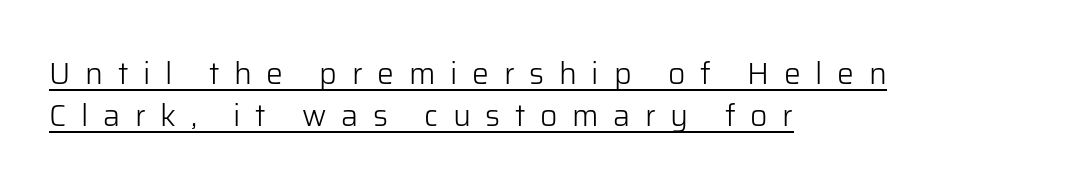
{"serif": "no", "italic": "no", "bold": "no", "weight": "light", "width": "normal", "stroke_contrast": "low", "x_height": "medium", "monospaced": "no", "underline": "yes", "align": "left", "line_spacing": "normal", "line_spacing_ratio": 1.4, "letter_spacing": "wide", "letter_spacing_em": 0.49, "glyph_px": 30}
